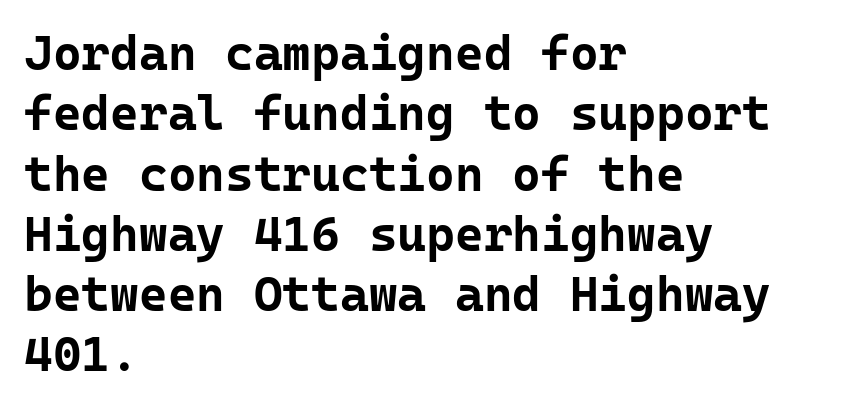
{"serif": "no", "italic": "no", "bold": "yes", "weight": "bold", "width": "normal", "stroke_contrast": "low", "x_height": "medium", "monospaced": "yes", "underline": "no", "align": "left", "line_spacing_ratio": 1.23, "letter_spacing": "normal", "letter_spacing_em": 0.0, "glyph_px": 49}
